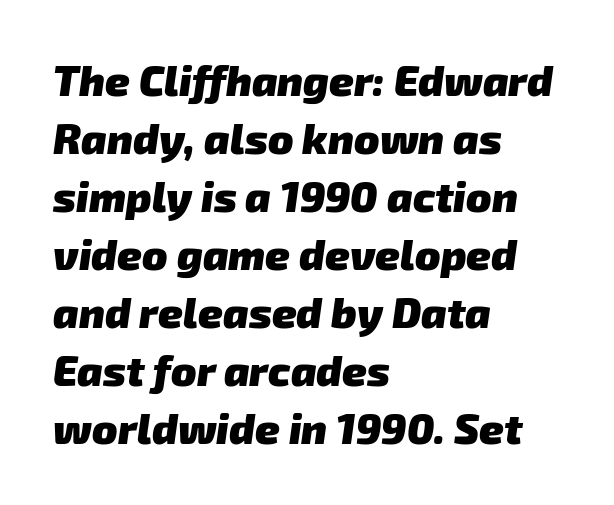
{"serif": "no", "bold": "yes", "weight": "heavy", "width": "normal", "stroke_contrast": "low", "x_height": "medium", "monospaced": "no", "underline": "no", "align": "left", "line_spacing": "normal", "line_spacing_ratio": 1.38, "letter_spacing": "normal", "letter_spacing_em": 0.0, "glyph_px": 42}
